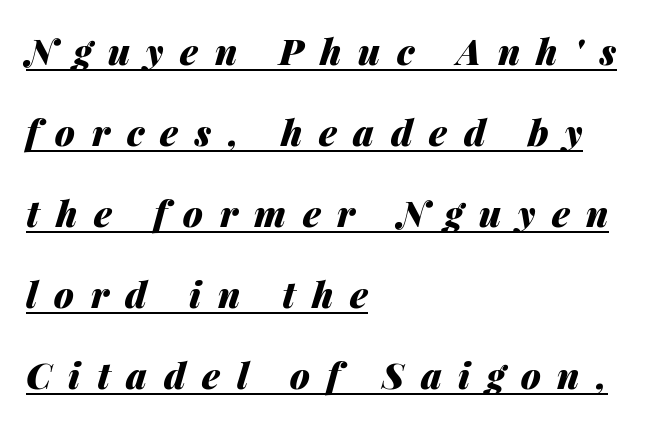
{"italic": "yes", "lean": "right", "slant_degrees": 14, "bold": "yes", "weight": "heavy", "width": "normal", "stroke_contrast": "medium", "x_height": "medium", "monospaced": "no", "underline": "yes", "align": "left", "line_spacing": "loose", "line_spacing_ratio": 2.25, "letter_spacing": "wide", "letter_spacing_em": 0.46, "glyph_px": 36}
